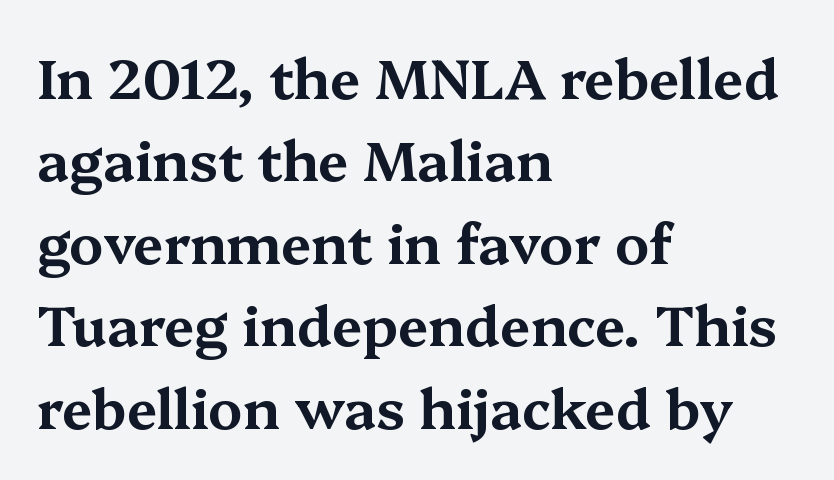
Q: Is the text italic (slanted)? A: No, it is upright.
Q: Is the typeface a serif or a sans-serif typeface? A: Serif.
Q: Is the text underlined? A: No.
Q: How is the paragraph aligned? A: Left-aligned.
Q: Is the spacing between letters normal or unusually wide? A: Normal.
Q: Is the spacing between lines tight, normal or loose? A: Normal.
Q: Width (condensed, normal, or wide)? A: Wide.
Q: Stroke contrast? A: Medium.
Q: x-height? A: Medium.
Q: Monospaced? A: No.
